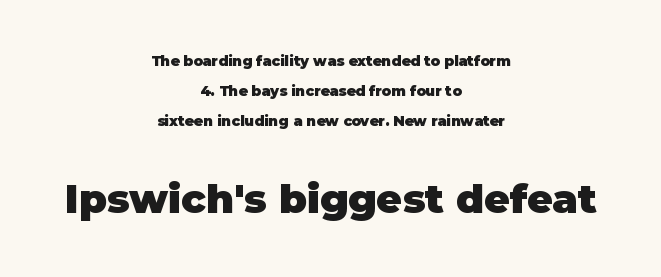
Q: Is the text bold? A: Yes.
Q: Is the text italic (slanted)? A: No, it is upright.
Q: Is the typeface a serif or a sans-serif typeface? A: Sans-serif.
Q: Is the text underlined? A: No.
Q: How is the paragraph aligned? A: Centered.
Q: Is the spacing between letters normal or unusually wide? A: Normal.
Q: Is the spacing between lines tight, normal or loose? A: Loose.
Q: Which block of text is set in a larger size, the first (top) or the second (bottom)? A: The second (bottom) one.
Q: Width (condensed, normal, or wide)? A: Normal.
Q: Stroke contrast? A: Low.
Q: x-height? A: Large.
Q: Monospaced? A: No.
